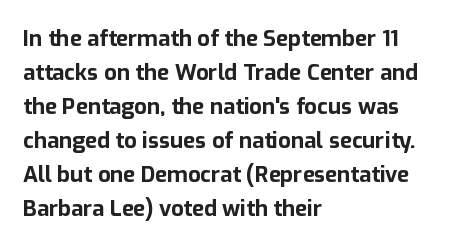
Underline: absent. Default kerning and tracking; the words read as compact shapes. Successive baselines arrive at the customary interval. You can tell it's not italic because the verticals are truly vertical. One-word summary of the alignment: left. These lines carry a lot of weight — the face is fully bold.
